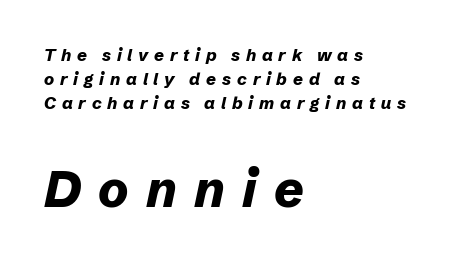
{"italic": "yes", "lean": "right", "slant_degrees": 12, "bold": "yes", "weight": "bold", "width": "normal", "stroke_contrast": "low", "x_height": "medium", "monospaced": "no", "underline": "no", "align": "left", "line_spacing": "normal", "line_spacing_ratio": 1.41, "letter_spacing": "wide", "letter_spacing_em": 0.34, "larger_block": "second", "size_ratio": 3.0, "glyph_px": 51}
